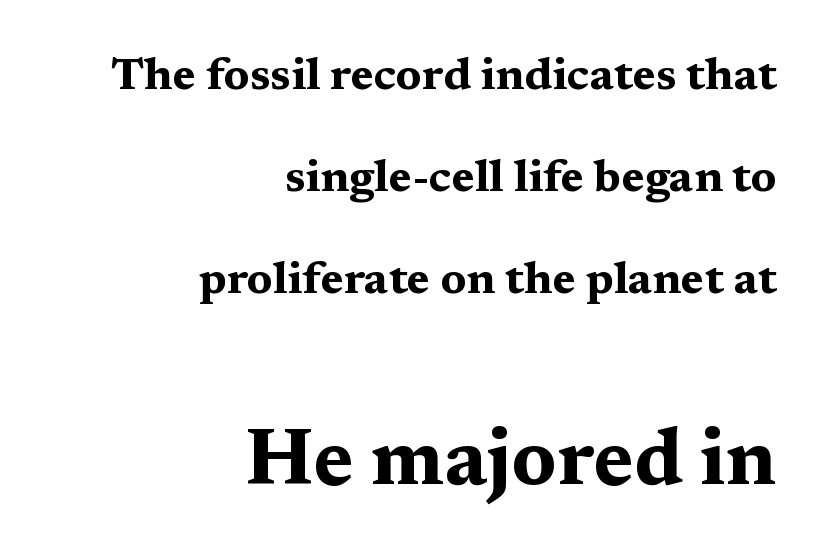
Q: Is the text bold? A: Yes.
Q: Is the text italic (slanted)? A: No, it is upright.
Q: Is the typeface a serif or a sans-serif typeface? A: Serif.
Q: Is the text underlined? A: No.
Q: How is the paragraph aligned? A: Right-aligned.
Q: Is the spacing between letters normal or unusually wide? A: Normal.
Q: Is the spacing between lines tight, normal or loose? A: Loose.
Q: Which block of text is set in a larger size, the first (top) or the second (bottom)? A: The second (bottom) one.
Q: Width (condensed, normal, or wide)? A: Wide.
Q: Stroke contrast? A: Medium.
Q: x-height? A: Medium.
Q: Monospaced? A: No.
